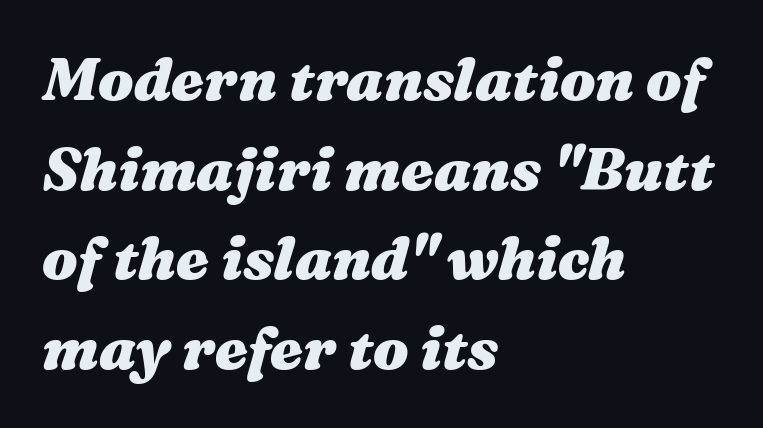
Q: Is the text bold? A: Yes.
Q: Is the text italic (slanted)? A: Yes, it leans right by about 16 degrees.
Q: Is the text underlined? A: No.
Q: How is the paragraph aligned? A: Left-aligned.
Q: Is the spacing between letters normal or unusually wide? A: Normal.
Q: Is the spacing between lines tight, normal or loose? A: Normal.
Q: Width (condensed, normal, or wide)? A: Wide.
Q: Stroke contrast? A: Medium.
Q: x-height? A: Medium.
Q: Monospaced? A: No.
